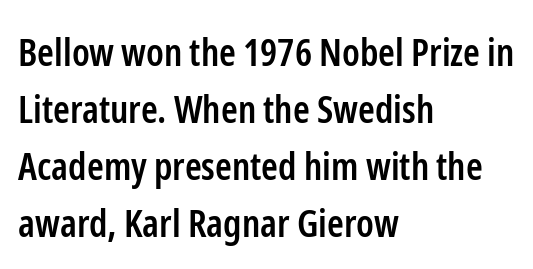
The image shows 38 px semibold, condensed sans-serif type, upright; set left-aligned, normal line spacing (1.5x), normal letter spacing, not underlined; low stroke contrast and a medium x-height.
